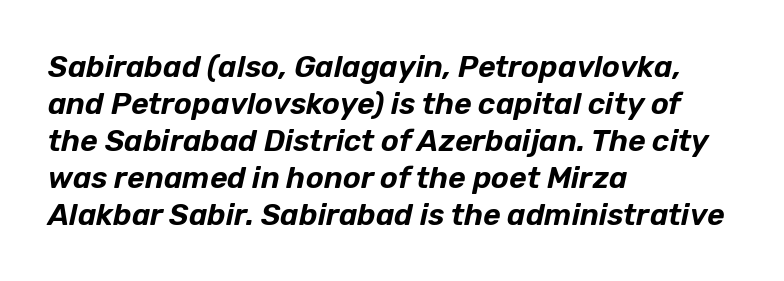
Leftover space on each line is placed entirely after the last word. Any mark beneath the type? The region is blank. In terms of posture, this sample is oblique. Character widths vary here, with narrow letters taking less room than wide ones. Nobody touched the tracking dial on this one.
